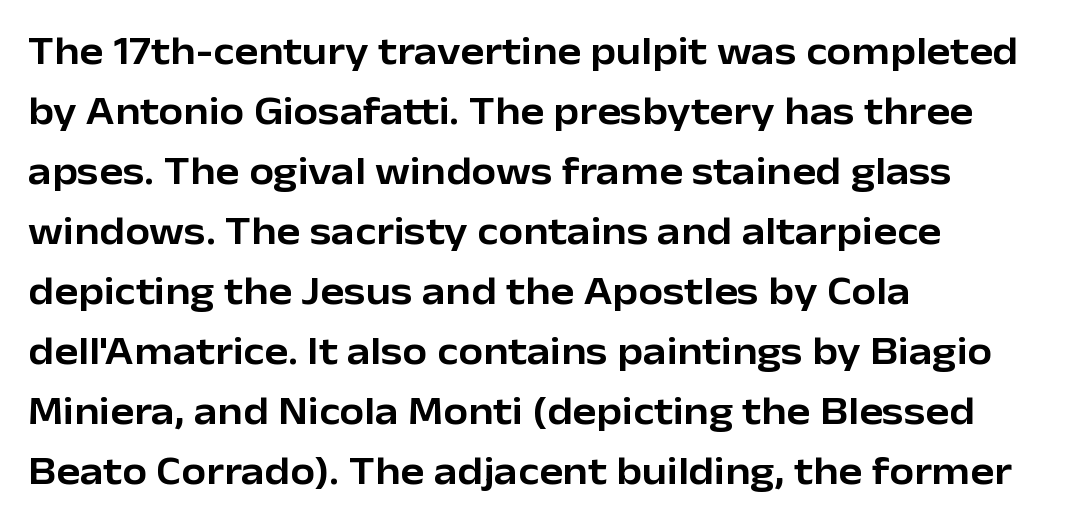
Interline gaps are of average width in this sample. Italic? Not at all — the glyphs are vertical. Each row of text sits above clean, open space. Tracking here is standard; glyphs follow each other at the usual distance. This sample uses a sans-serif face. Looks like regular typesetting: each glyph gets only the width it needs.
